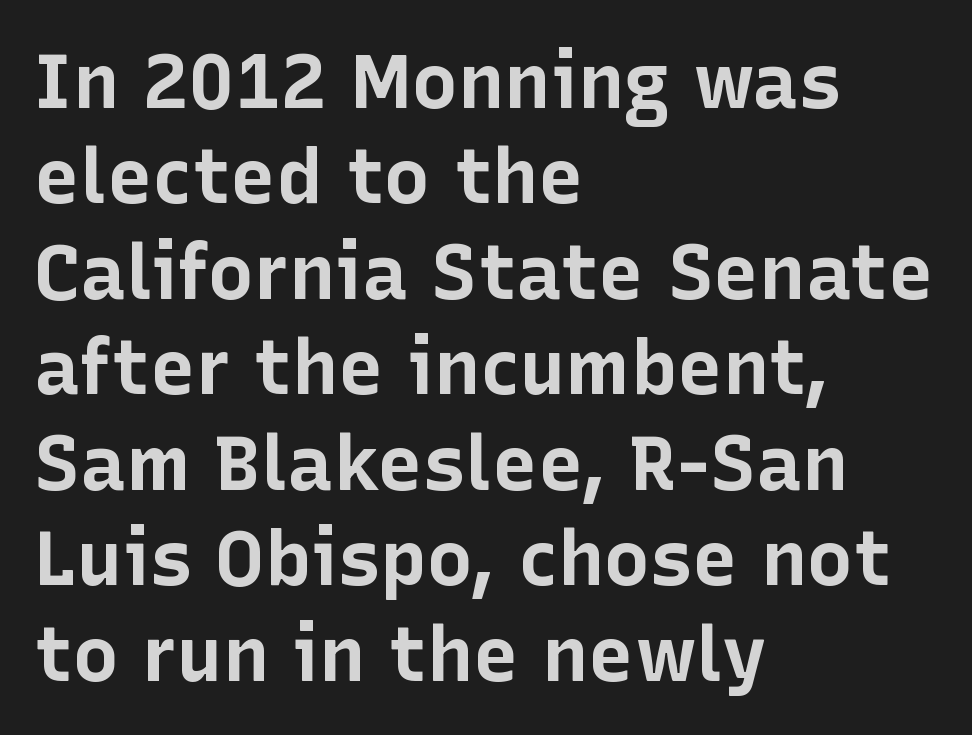
Characters follow at the spacing the type designer built in. Character widths vary here, with narrow letters taking less room than wide ones. Set as a true bold cut, around the 700 mark. Just letters on the line, the space beneath them empty. Vertical strokes here are truly vertical. The paragraph shown leans on its left margin.
